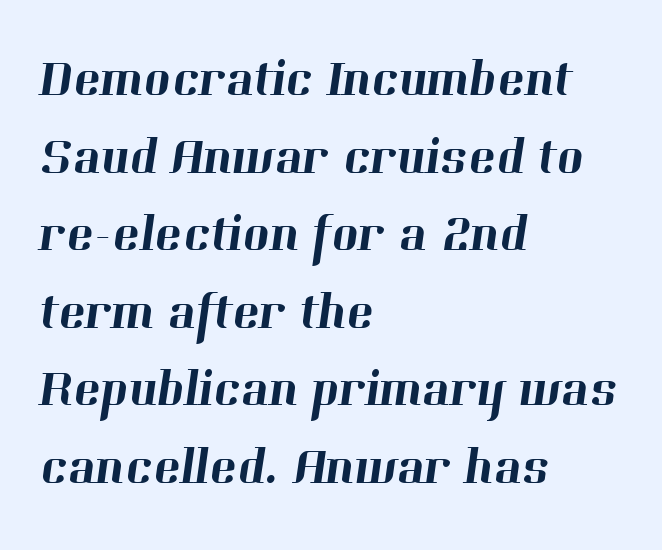
{"serif": "yes", "width": "normal", "stroke_contrast": "high", "x_height": "medium", "monospaced": "no", "underline": "no", "align": "left", "line_spacing": "normal", "line_spacing_ratio": 1.52, "letter_spacing": "normal", "letter_spacing_em": 0.0, "glyph_px": 51}
